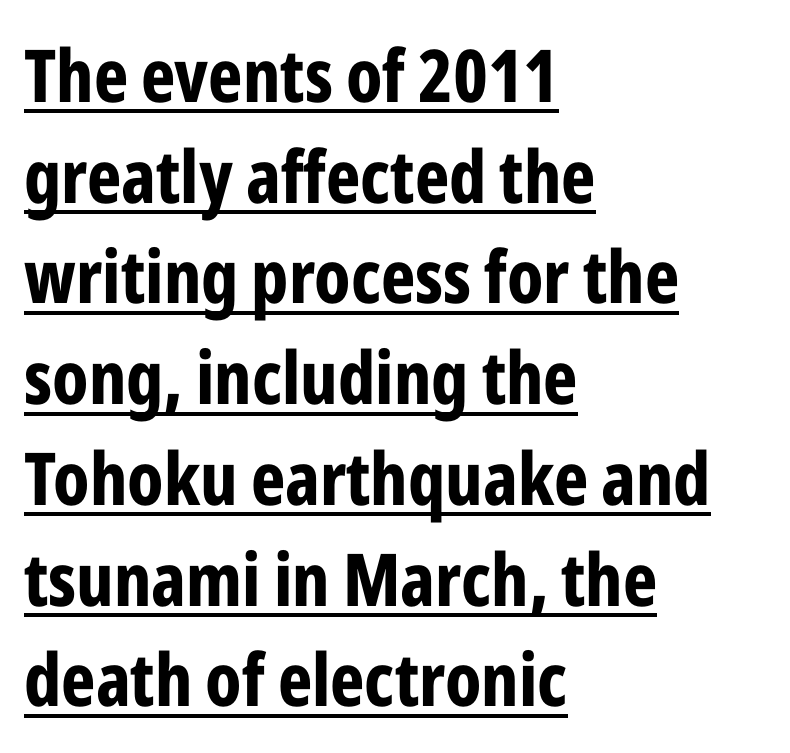
The image shows 73 px bold, condensed sans-serif type, upright; set left-aligned, normal line spacing (1.38x), normal letter spacing, underlined; low stroke contrast and a medium x-height.
